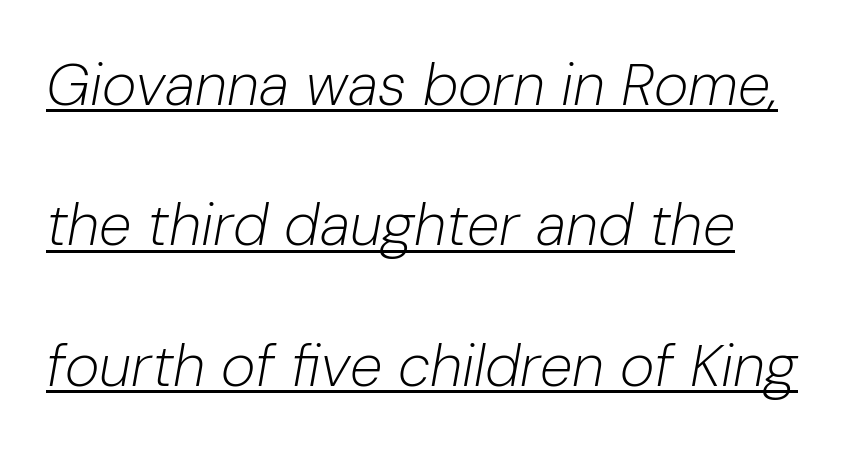
The lines in this sample share a left origin and differ only in where they stop. Stems and bowls with no extra thickness — not bold. Default kerning and tracking; the words read as compact shapes. Italic? Definitely — the glyphs are oblique. Proportional: the letters do not fall into vertical columns. Compared with typical paragraphs, the rows here are farther apart.
